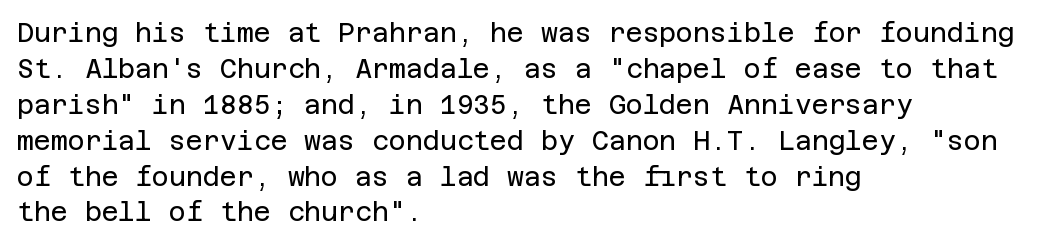
The image shows 26 px text type, upright; set left-aligned, normal line spacing (1.38x), normal letter spacing, not underlined.
